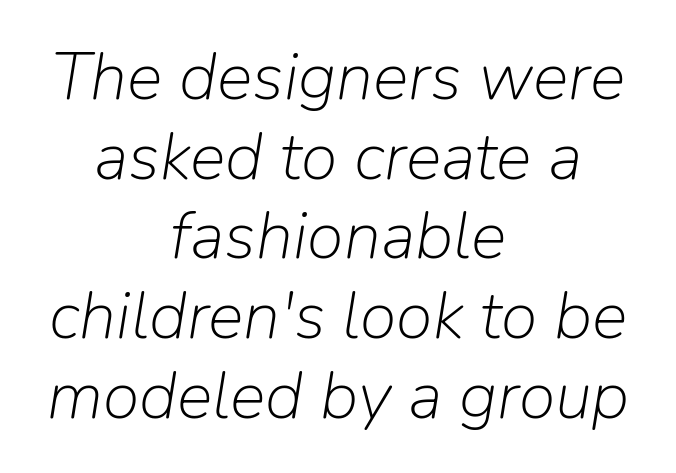
The image shows 67 px light type, italic (leaning right); set centered, line spacing 1.19x, normal letter spacing, not underlined; low stroke contrast and a medium x-height.
